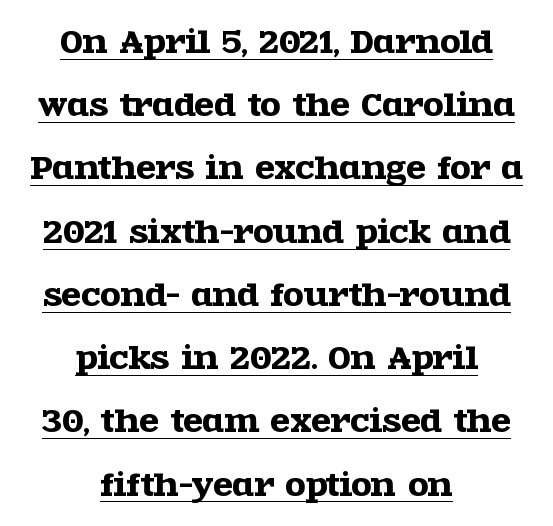
{"serif": "yes", "italic": "no", "width": "wide", "x_height": "large", "monospaced": "no", "underline": "yes", "align": "center", "line_spacing": "loose", "line_spacing_ratio": 2.18, "letter_spacing": "normal", "letter_spacing_em": 0.0, "glyph_px": 29}
